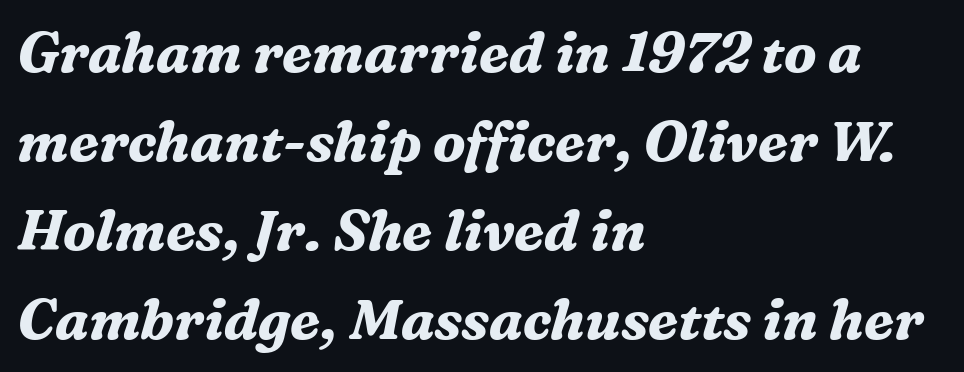
The image shows 56 px bold serif type, italic (leaning right); set left-aligned, normal line spacing (1.59x), normal letter spacing, not underlined; medium stroke contrast and a medium x-height.
